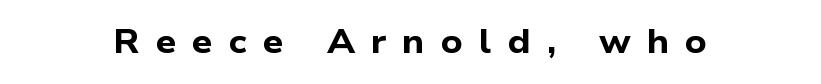
The passage shown is emphatically bold. Unmarked baselines from the first word to the last. Varying glyph widths throughout — classic text-font behaviour. The gaps between neighbouring characters are conspicuously large.
